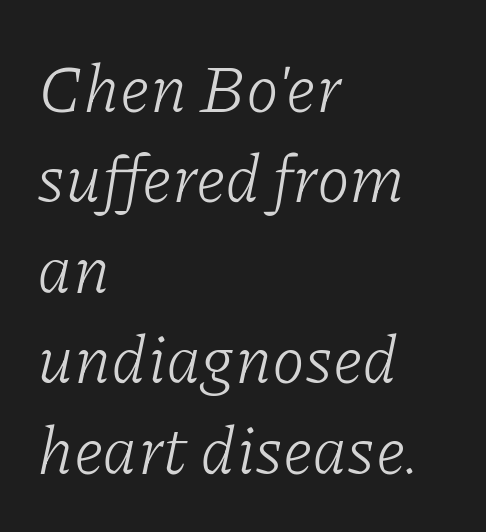
One glance says typical: line gaps are just what's usual. Classification — serif. Words float on clear page, feet unadorned. Tracking value appears to be zero — textbook default spacing. Does the copy run flush right? No — it runs flush left. Stem width sits at or under what a default text font uses.
